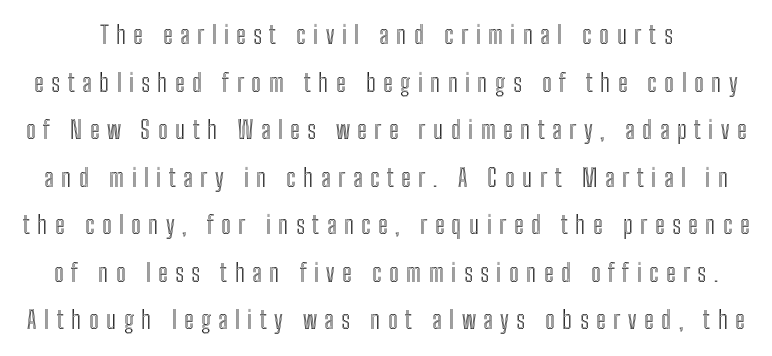
{"italic": "no", "underline": "no", "line_spacing": "loose", "line_spacing_ratio": 1.98, "letter_spacing": "wide", "letter_spacing_em": 0.32, "glyph_px": 24}
